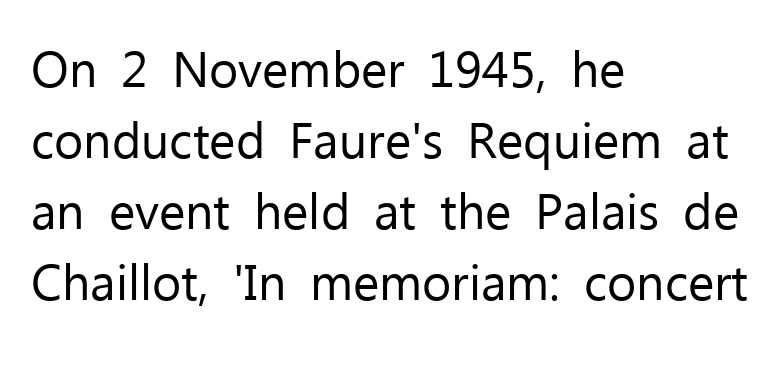
The image shows 50 px regular-weight sans-serif type, upright; set left-aligned, normal line spacing (1.42x), normal letter spacing, not underlined; low stroke contrast and a medium x-height.
